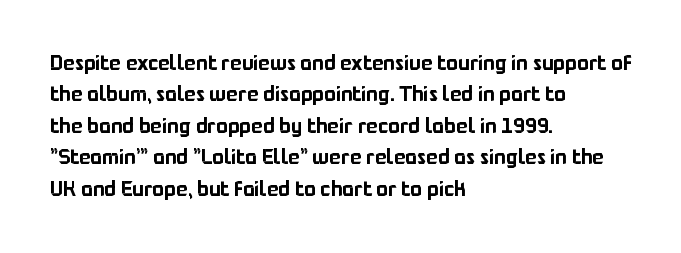
Q: Is the text italic (slanted)? A: No, it is upright.
Q: Is the text underlined? A: No.
Q: How is the paragraph aligned? A: Left-aligned.
Q: Is the spacing between letters normal or unusually wide? A: Normal.
Q: Is the spacing between lines tight, normal or loose? A: Normal.
